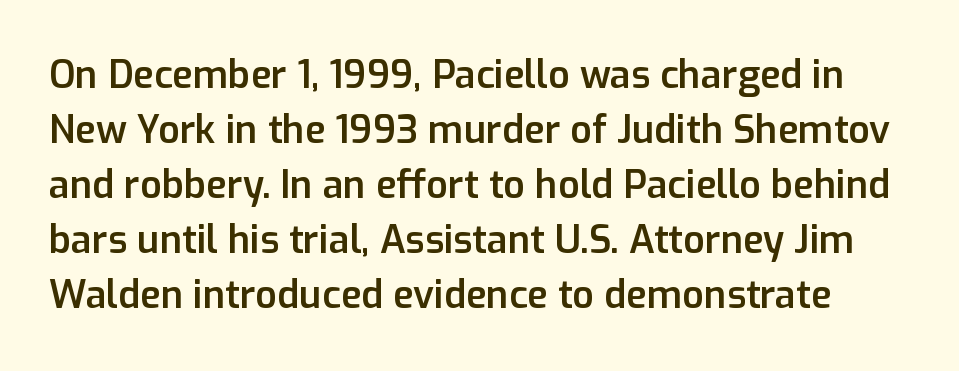
{"serif": "no", "italic": "no", "bold": "semi", "weight": "semibold", "width": "normal", "stroke_contrast": "low", "x_height": "medium", "monospaced": "no", "underline": "no", "line_spacing": "normal", "line_spacing_ratio": 1.45, "letter_spacing": "normal", "letter_spacing_em": 0.0, "glyph_px": 38}
